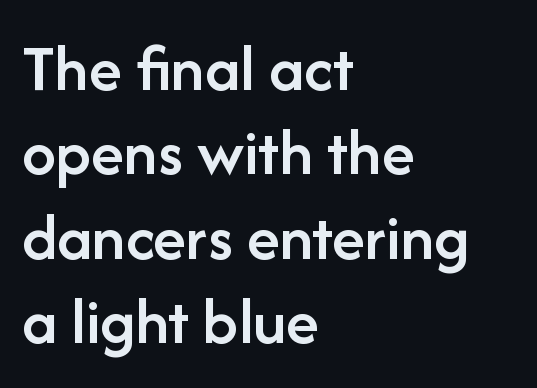
{"serif": "no", "italic": "no", "bold": "semi", "weight": "semibold", "width": "normal", "stroke_contrast": "low", "x_height": "medium", "monospaced": "no", "underline": "no", "align": "left", "line_spacing_ratio": 1.24, "letter_spacing": "normal", "letter_spacing_em": 0.0, "glyph_px": 68}
